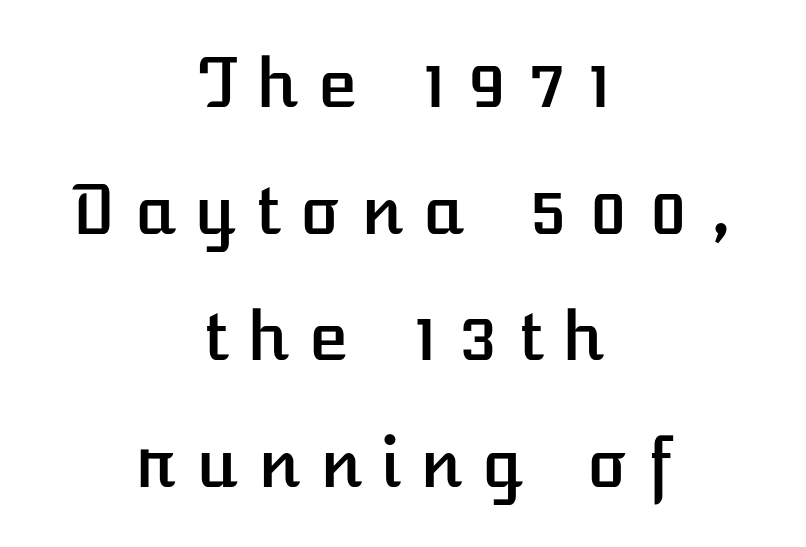
Q: Is the text italic (slanted)? A: No, it is upright.
Q: Is the text underlined? A: No.
Q: How is the paragraph aligned? A: Centered.
Q: Is the spacing between letters normal or unusually wide? A: Unusually wide.
Q: Width (condensed, normal, or wide)? A: Normal.
Q: Stroke contrast? A: Low.
Q: x-height? A: Medium.
